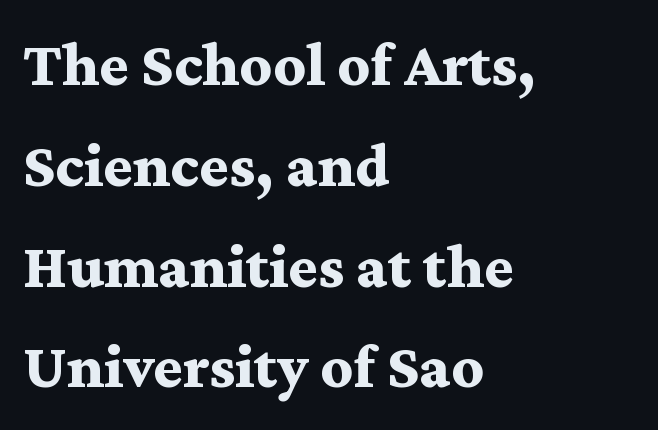
This is serif lettering, the kind often seen in printed books. Successive baselines arrive at the customary interval. Notice how the passage keeps a crisp vertical edge on the left only. Think of a printed novel: that variable character pitch is what you see here. This rendering leaves character spacing at its baseline value. Bare-footed words on every line.
